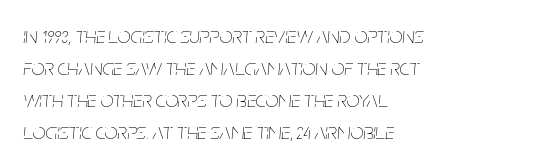
The image shows 23 px text type, italic (leaning right); set left-aligned, normal line spacing (1.39x), normal letter spacing, not underlined.
